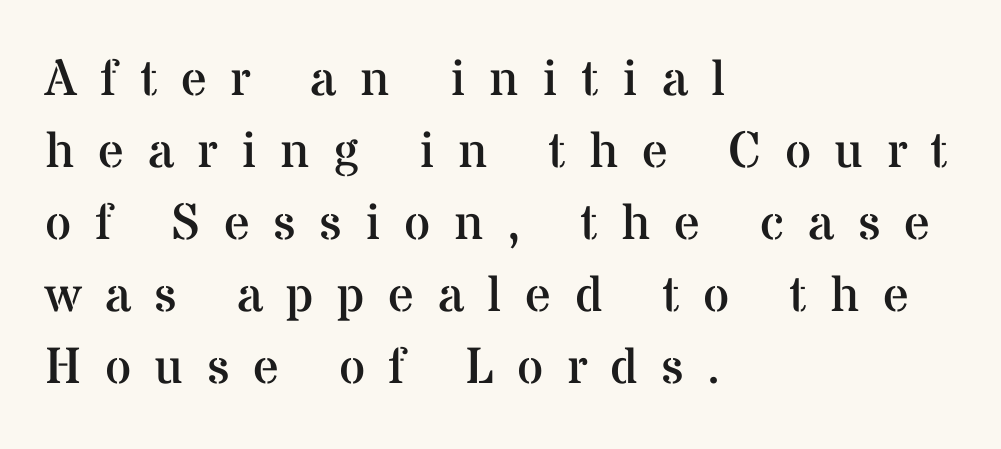
{"serif": "yes", "italic": "no", "bold": "no", "weight": "regular", "width": "normal", "stroke_contrast": "medium", "x_height": "medium", "monospaced": "no", "underline": "no", "align": "left", "line_spacing": "normal", "line_spacing_ratio": 1.41, "letter_spacing": "wide", "letter_spacing_em": 0.46, "glyph_px": 51}
